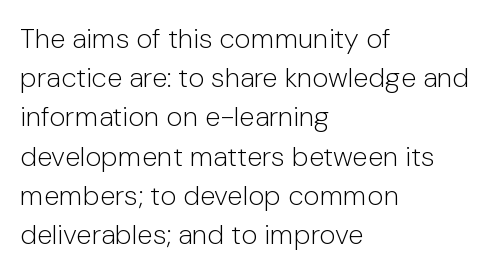
Q: Is the text bold? A: No.
Q: Is the text italic (slanted)? A: No, it is upright.
Q: Is the typeface a serif or a sans-serif typeface? A: Sans-serif.
Q: Is the text underlined? A: No.
Q: How is the paragraph aligned? A: Left-aligned.
Q: Is the spacing between letters normal or unusually wide? A: Normal.
Q: Is the spacing between lines tight, normal or loose? A: Normal.
Q: Width (condensed, normal, or wide)? A: Normal.
Q: Stroke contrast? A: Low.
Q: x-height? A: Medium.
Q: Monospaced? A: No.
